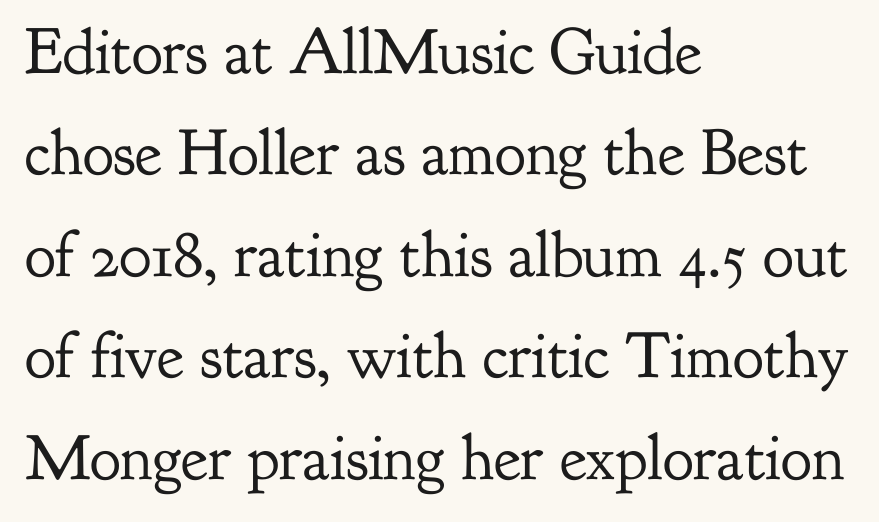
A typesetter would call this zero additional tracking. Nobody drew a line under any word here. Note: serifs present on the glyphs. Students, observe: this is what conventionally led text looks like. The passage shown is typed in a proportional face where columns would drift. The passage shown is not bold in any degree.
